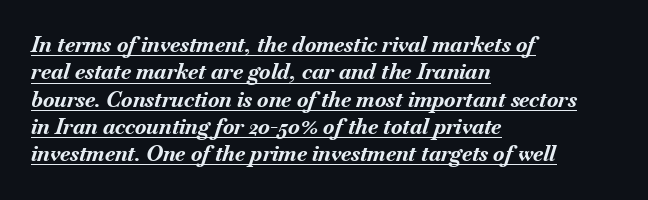
{"italic": "yes", "lean": "right", "slant_degrees": 18, "bold": "yes", "underline": "yes", "align": "left", "line_spacing": "normal", "line_spacing_ratio": 1.3, "letter_spacing": "normal", "letter_spacing_em": 0.0, "glyph_px": 21}
